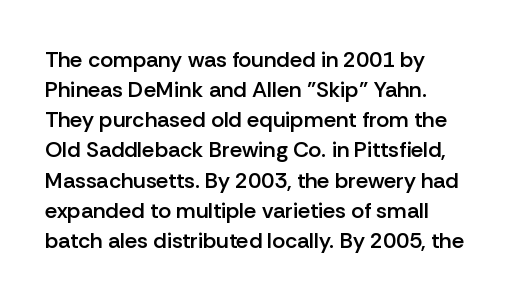
The image shows 22 px text type, upright; set left-aligned, normal line spacing (1.37x), normal letter spacing, not underlined.
